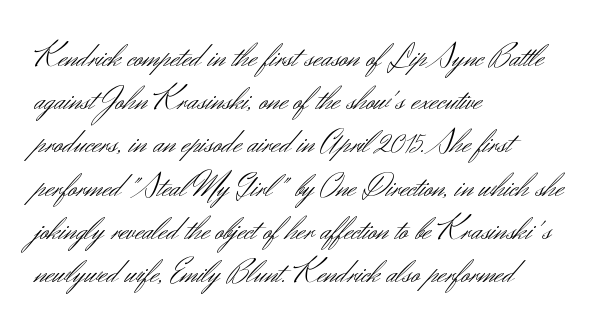
The rag falls on the right side of this text block. A sans-serif font was chosen for this passage. Counters stay open thanks to moderate or lighter strokes. Check the space under the baseline: it is left empty.
